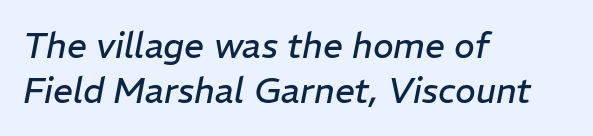
The image shows 35 px regular-weight type, italic (leaning right); set left-aligned, normal line spacing (1.28x), normal letter spacing, not underlined; low stroke contrast and a medium x-height.
